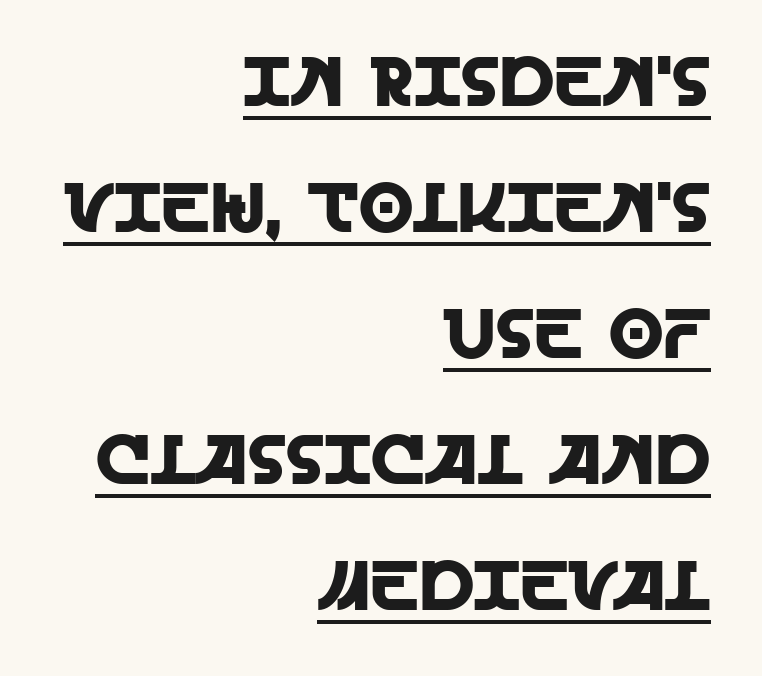
{"serif": "no", "italic": "no", "width": "normal", "x_height": "large", "monospaced": "no", "underline": "yes", "align": "right", "line_spacing_ratio": 1.8, "letter_spacing": "normal", "letter_spacing_em": 0.0, "glyph_px": 70}
